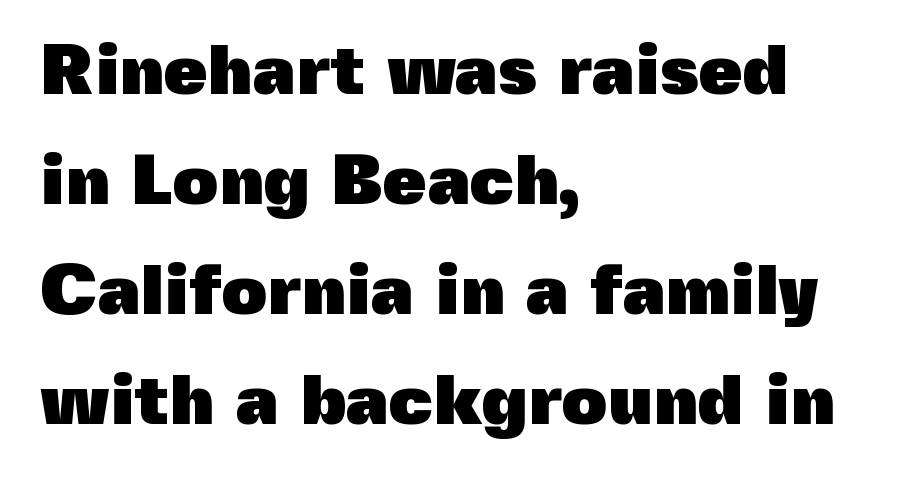
What kind of face is this? One without serifs — a sans. Summary of vertical rhythm: regular, with standard interline spacing. Between one letter and the next there's only the usual sliver of space. This rendering uses left alignment, leaving the right contour irregular. This is the regular roman posture of the typeface.
